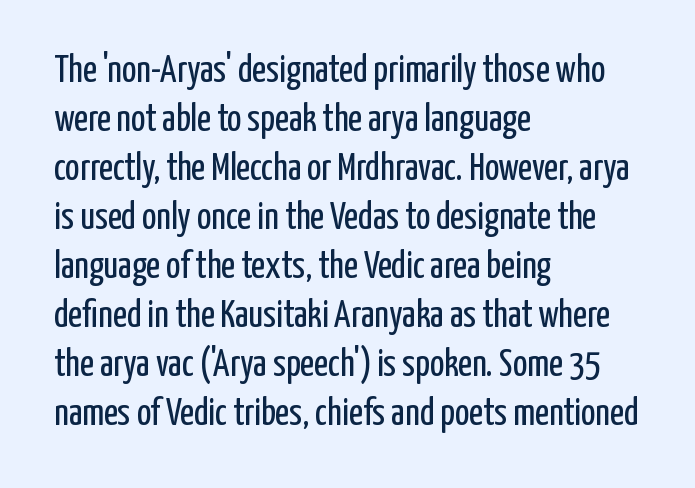
This is not heavy type; no bold has been used. Compared with typical paragraphs, the rows here are spaced about the same. Clear beneath every line of the passage. The tracking reads as untouched default to a designer's eye.
